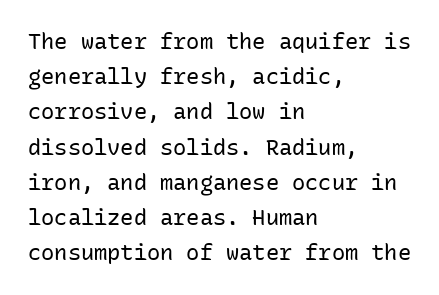
The image shows 22 px text type, upright; set left-aligned, normal line spacing (1.6x), normal letter spacing, not underlined.
